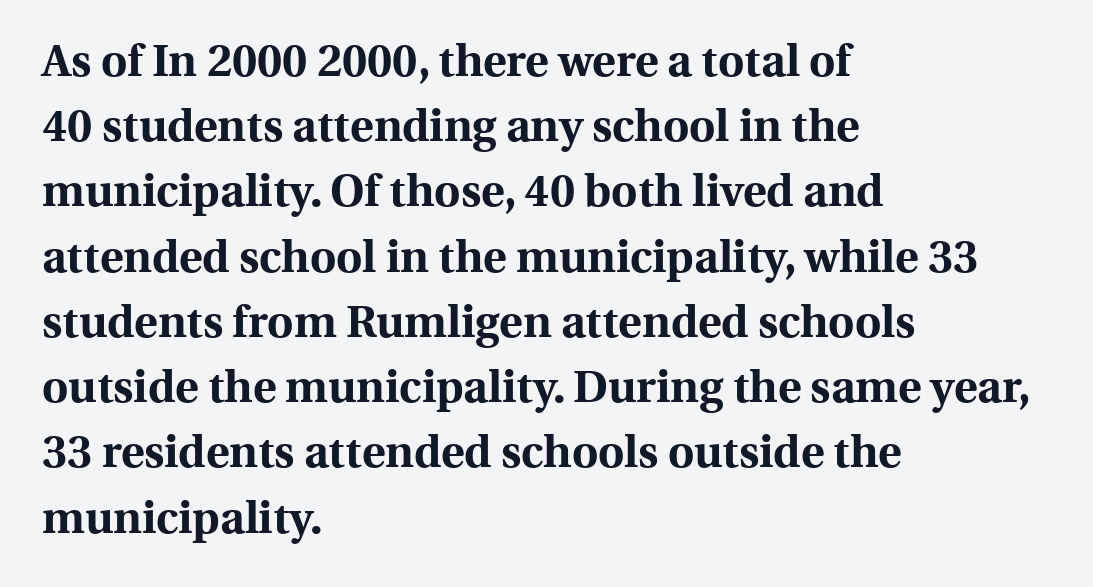
{"serif": "yes", "italic": "no", "bold": "yes", "weight": "bold", "width": "normal", "x_height": "medium", "monospaced": "no", "underline": "no", "align": "left", "line_spacing": "normal", "line_spacing_ratio": 1.45, "letter_spacing": "normal", "letter_spacing_em": 0.0, "glyph_px": 45}
